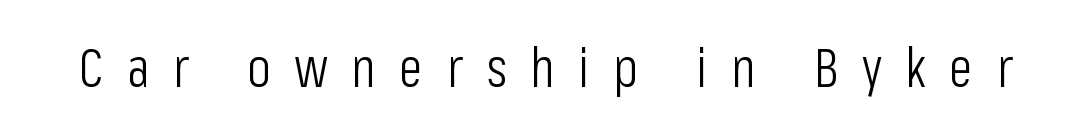
Q: Is the text bold? A: No.
Q: Is the text italic (slanted)? A: No, it is upright.
Q: Is the typeface a serif or a sans-serif typeface? A: Sans-serif.
Q: Is the text underlined? A: No.
Q: Is the spacing between letters normal or unusually wide? A: Unusually wide.
Q: Width (condensed, normal, or wide)? A: Condensed.
Q: Stroke contrast? A: Low.
Q: x-height? A: Medium.
Q: Monospaced? A: No.
